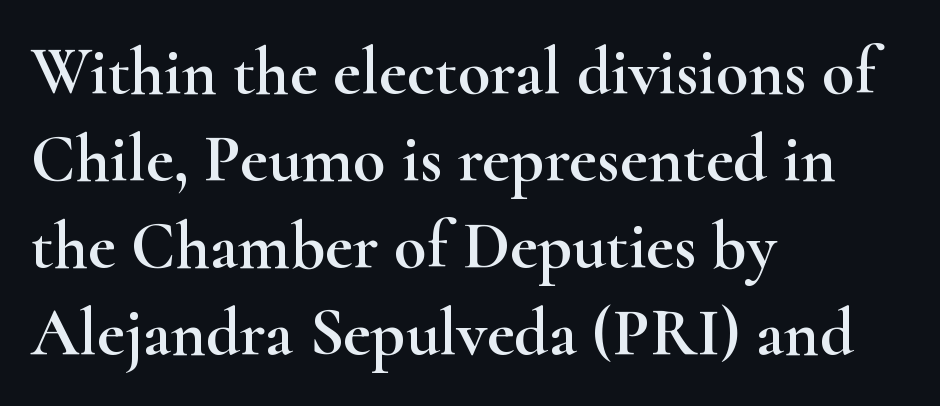
The image shows 67 px wide serif type, upright; set left-aligned, normal line spacing (1.3x), normal letter spacing, not underlined; high stroke contrast and a small x-height.
